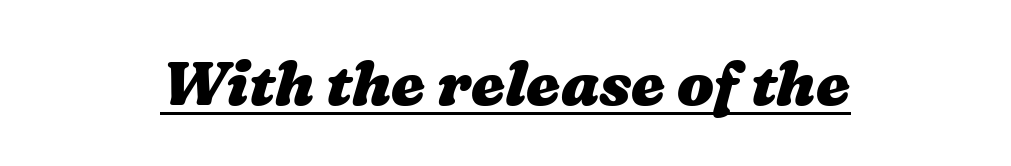
{"bold": "yes", "weight": "heavy", "width": "wide", "stroke_contrast": "medium", "x_height": "medium", "monospaced": "no", "underline": "yes", "align": "center", "letter_spacing": "normal", "letter_spacing_em": 0.0, "glyph_px": 61}
